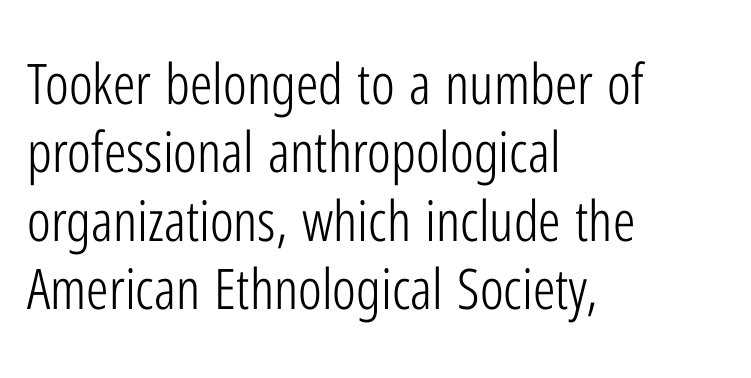
The image shows 56 px light, condensed sans-serif type, upright; set left-aligned, line spacing 1.22x, normal letter spacing, not underlined; low stroke contrast and a medium x-height.
